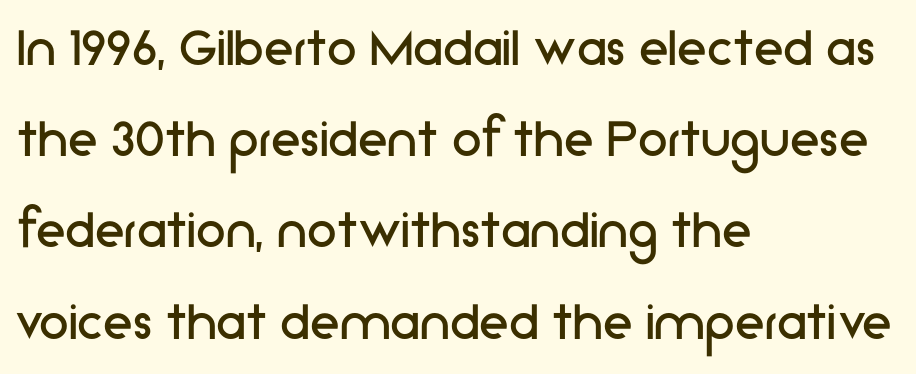
Q: Is the text bold? A: No.
Q: Is the text italic (slanted)? A: No, it is upright.
Q: Is the typeface a serif or a sans-serif typeface? A: Sans-serif.
Q: Is the text underlined? A: No.
Q: How is the paragraph aligned? A: Left-aligned.
Q: Is the spacing between letters normal or unusually wide? A: Normal.
Q: Is the spacing between lines tight, normal or loose? A: Normal.
Q: Width (condensed, normal, or wide)? A: Normal.
Q: Stroke contrast? A: Low.
Q: x-height? A: Medium.
Q: Monospaced? A: No.
